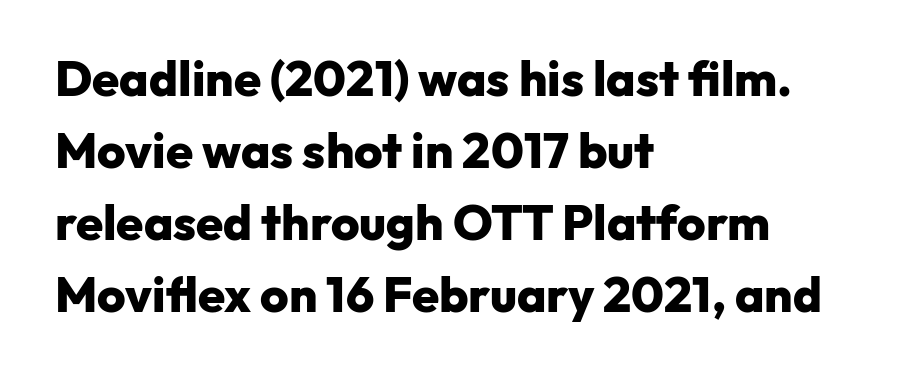
Look at the bottom of the vertical strokes: they stop flat, with no serifs. Notice how the passage keeps a crisp vertical edge on the left only. Do the characters align in a grid? No, the font is proportional. The letters are bold, with thick, heavy strokes. Normally led — the rows are evenly, conventionally spaced.
